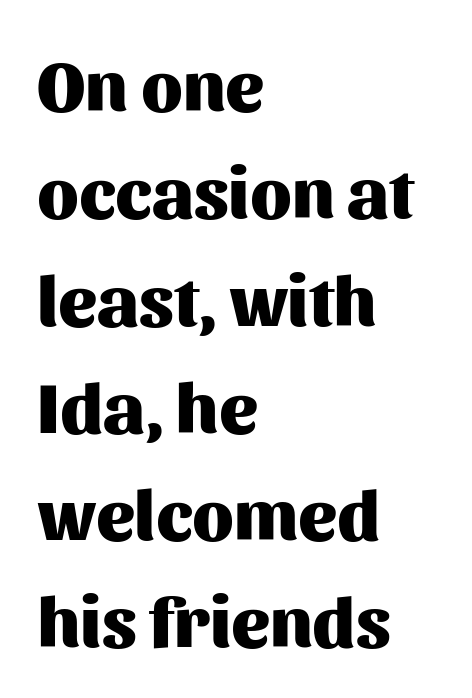
The letters stand straight up with perfectly vertical stems. Unmarked baselines from the first word to the last. Visually the block forms a straight wall on the left and a jagged coastline on the right. Strokes here are thick enough to call this a true bold.
